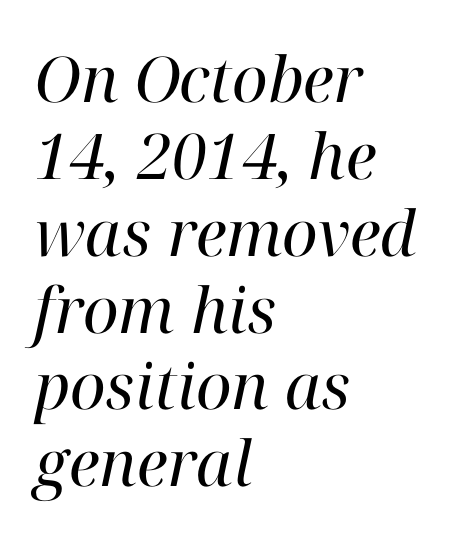
Q: Is the text bold? A: No.
Q: Is the text italic (slanted)? A: Yes, it leans right by about 12 degrees.
Q: Is the typeface a serif or a sans-serif typeface? A: Serif.
Q: Is the text underlined? A: No.
Q: How is the paragraph aligned? A: Left-aligned.
Q: Is the spacing between letters normal or unusually wide? A: Normal.
Q: Width (condensed, normal, or wide)? A: Normal.
Q: Stroke contrast? A: High.
Q: x-height? A: Medium.
Q: Monospaced? A: No.
